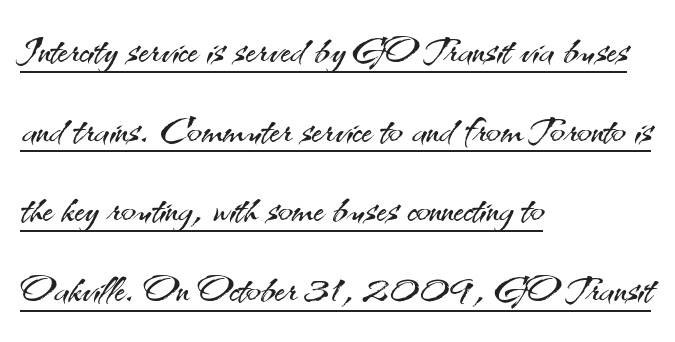
The image shows 55 px light sans-serif type; set left-aligned, normal line spacing (1.45x), normal letter spacing, underlined; medium stroke contrast and a small x-height.
